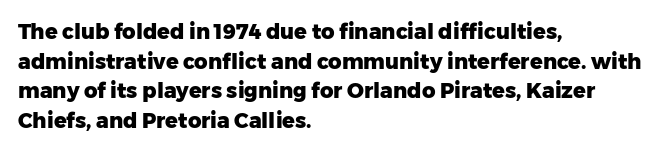
The image shows 21 px bold type, upright; set left-aligned, normal line spacing (1.41x), normal letter spacing, not underlined.
